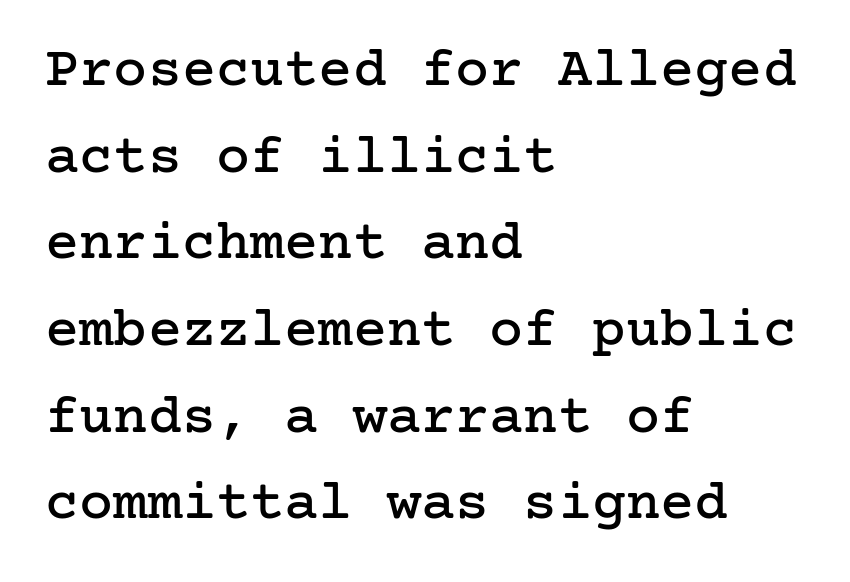
{"serif": "yes", "italic": "no", "width": "normal", "stroke_contrast": "low", "x_height": "medium", "underline": "no", "align": "left", "line_spacing": "normal", "line_spacing_ratio": 1.52, "letter_spacing": "normal", "letter_spacing_em": 0.0, "glyph_px": 57}
